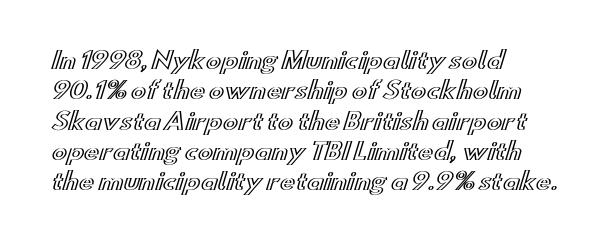
{"underline": "no", "align": "left", "line_spacing": "normal", "line_spacing_ratio": 1.32, "letter_spacing": "normal", "letter_spacing_em": 0.0, "glyph_px": 23}
